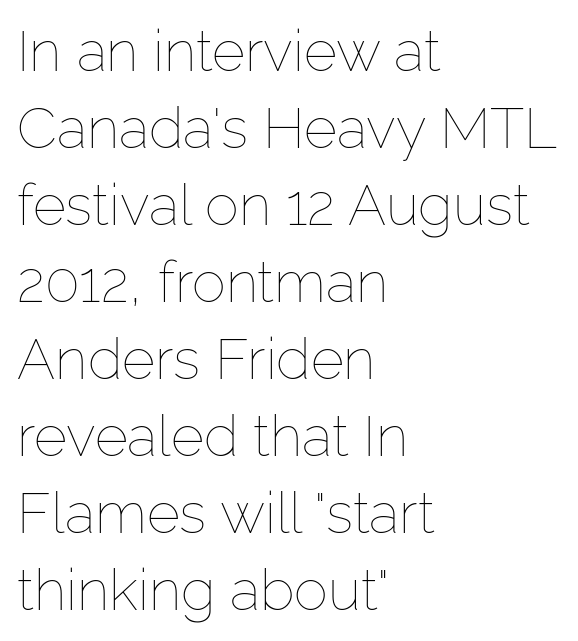
The image shows 57 px thin type, upright; set left-aligned, normal line spacing (1.35x), normal letter spacing, not underlined; low stroke contrast and a medium x-height.
